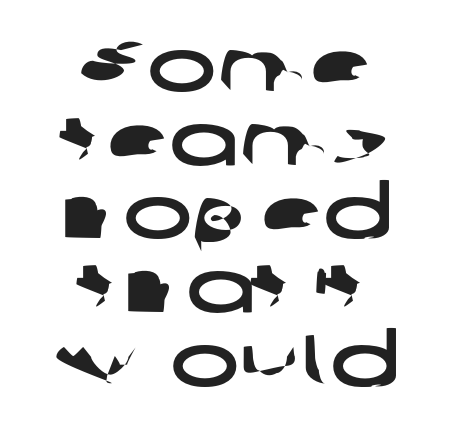
Default kerning and tracking; the words read as compact shapes. Whoever set this chose condensed vertical rhythm over breathing room. Beneath every word, the page is bare. Font category for this specimen: sans-serif.
